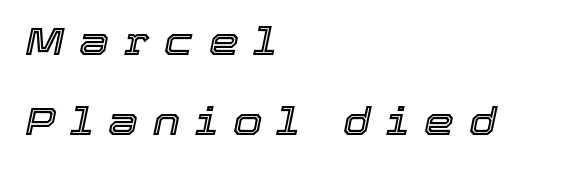
Layout note: lines flush left. The passage shown is typed in a proportional face where columns would drift. The passage shown stacks its lines with a broad gap. The text carries the slant typical of an italic or oblique font. The foot of each line stays bare and open.
